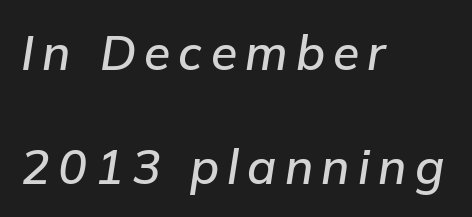
{"italic": "yes", "lean": "right", "slant_degrees": 9, "width": "normal", "stroke_contrast": "low", "x_height": "medium", "monospaced": "no", "underline": "no", "align": "left", "line_spacing": "loose", "line_spacing_ratio": 2.37, "glyph_px": 48}
